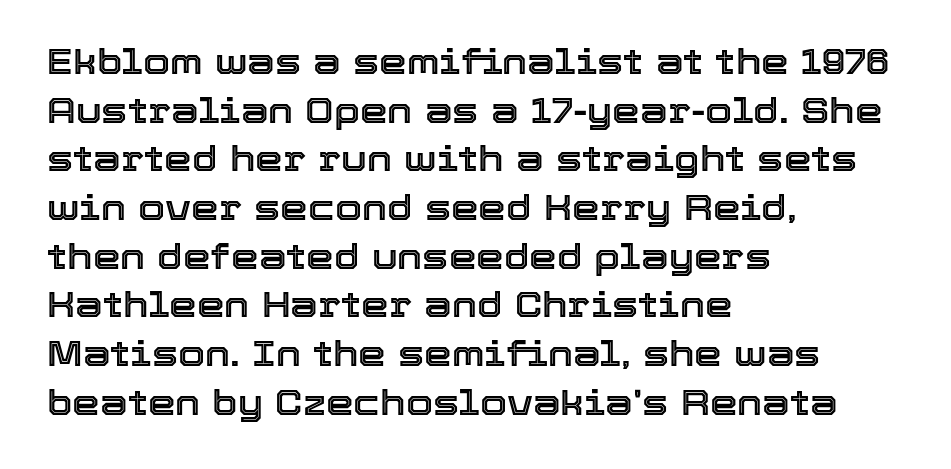
Horizontally, the lines are justified to the leading edge only. Regarding leading, the lines here are spaced in the standard way. Letter spacing: default. Is this a fixed-width face? No — the glyphs have proportional, varying widths. Lines of text with bare space underneath.
